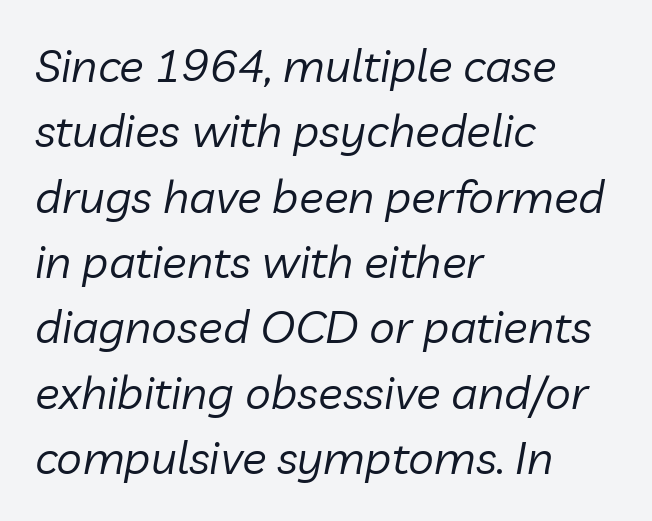
The image shows 46 px regular-weight type, italic (leaning right); set left-aligned, normal line spacing (1.42x), normal letter spacing, not underlined; low stroke contrast and a medium x-height.
